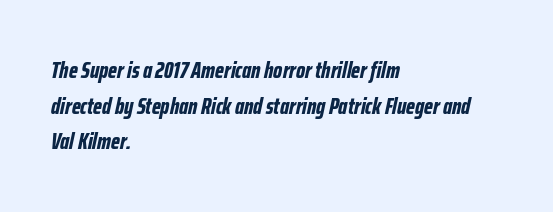
{"italic": "yes", "lean": "right", "slant_degrees": 12, "bold": "yes", "underline": "no", "align": "left", "line_spacing": "normal", "line_spacing_ratio": 1.55, "letter_spacing": "normal", "letter_spacing_em": 0.0, "glyph_px": 23}
